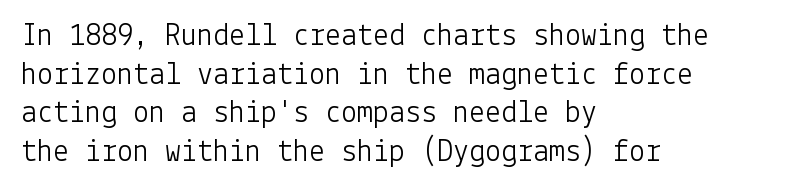
No heavy texture on the line: the type isn't bold. Ascenders rise straight up at ninety degrees. The rendering shows plain stroke endings on the letterforms — a sans-serif design. In CSS terms this would be text-align: left. Underlining? Definitely not there.
